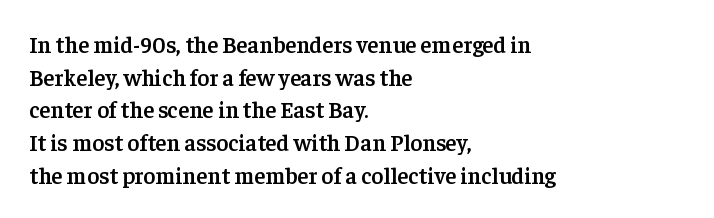
A classic flush-left, rag-right setting is used for this passage. Inter-character spacing is left at the font's built-in metrics. Notice how descenders clear the ascenders below comfortably — that's standard leading. Stroke thickness is moderately raised; the sample reads as semibold. Quick note: underline off.
